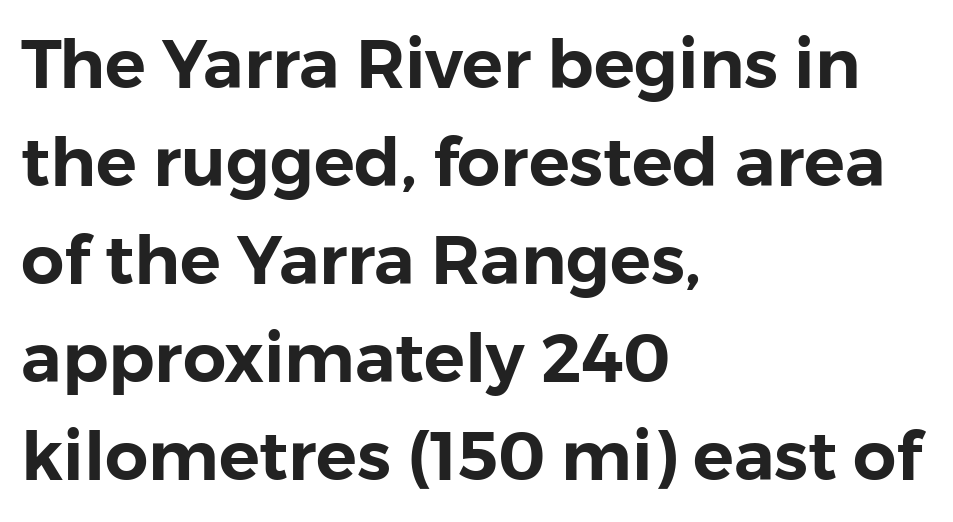
The image shows 68 px sans-serif type, upright; set left-aligned, normal line spacing (1.44x), normal letter spacing, not underlined; low stroke contrast and a medium x-height.
